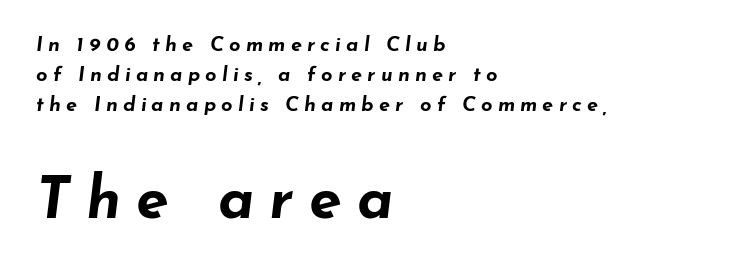
The rendering uses natural spacing where letterforms have individual widths. Is the type slanted? Yes — the strokes lean at a clear angle. One-word summary of the alignment: left. Summary of vertical rhythm: regular, with standard interline spacing. Short note: letters widely spaced.
